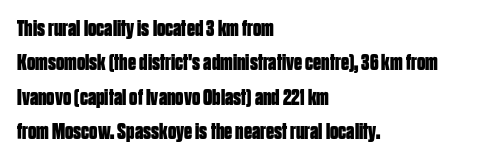
{"italic": "no", "bold": "yes", "underline": "no", "align": "left", "line_spacing": "normal", "line_spacing_ratio": 1.5, "letter_spacing": "normal", "letter_spacing_em": 0.0, "glyph_px": 23}
